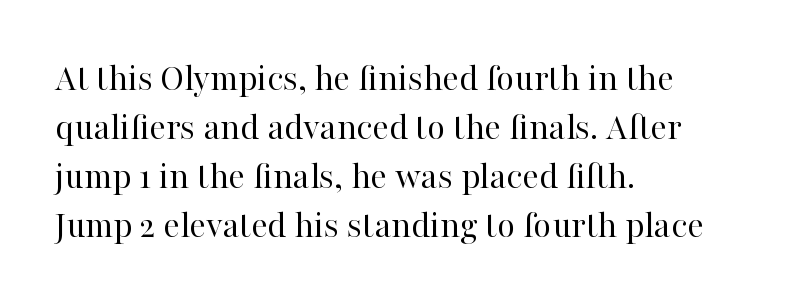
The image shows 39 px regular-weight serif type, upright; set left-aligned, normal line spacing (1.26x), normal letter spacing, not underlined; high stroke contrast and a medium x-height.
